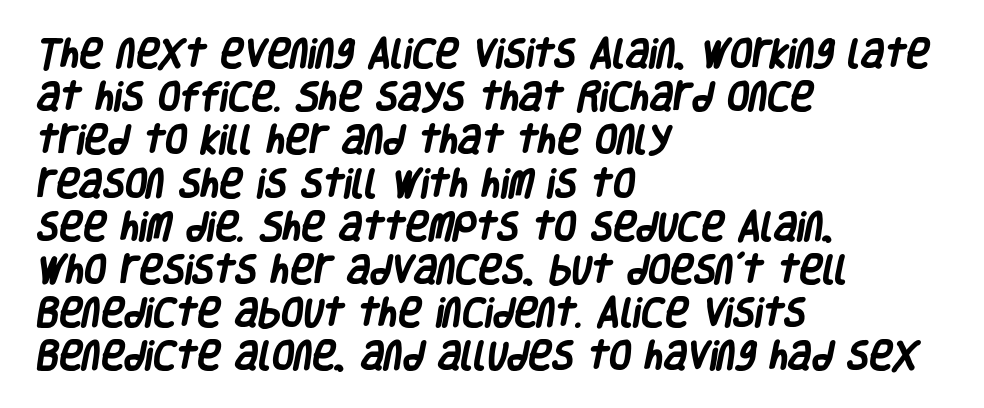
{"serif": "no", "bold": "yes", "weight": "heavy", "width": "condensed", "stroke_contrast": "low", "x_height": "large", "monospaced": "no", "underline": "no", "align": "left", "line_spacing": "normal", "line_spacing_ratio": 1.35, "letter_spacing": "normal", "letter_spacing_em": 0.0, "glyph_px": 32}
